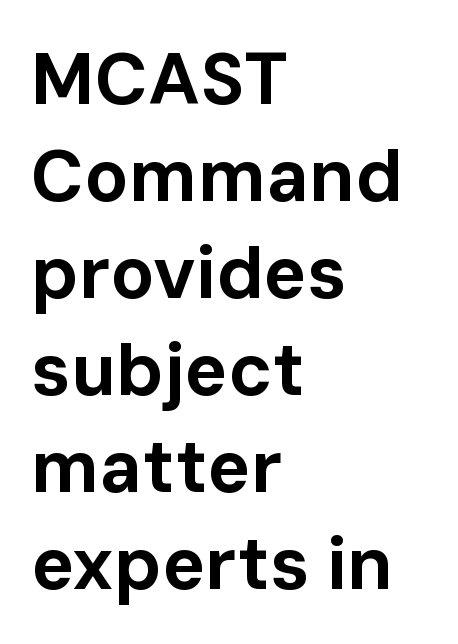
Q: Is the text bold? A: Yes.
Q: Is the text italic (slanted)? A: No, it is upright.
Q: Is the typeface a serif or a sans-serif typeface? A: Sans-serif.
Q: Is the text underlined? A: No.
Q: How is the paragraph aligned? A: Left-aligned.
Q: Is the spacing between letters normal or unusually wide? A: Normal.
Q: Is the spacing between lines tight, normal or loose? A: Normal.
Q: Width (condensed, normal, or wide)? A: Normal.
Q: Stroke contrast? A: Low.
Q: x-height? A: Medium.
Q: Monospaced? A: No.
